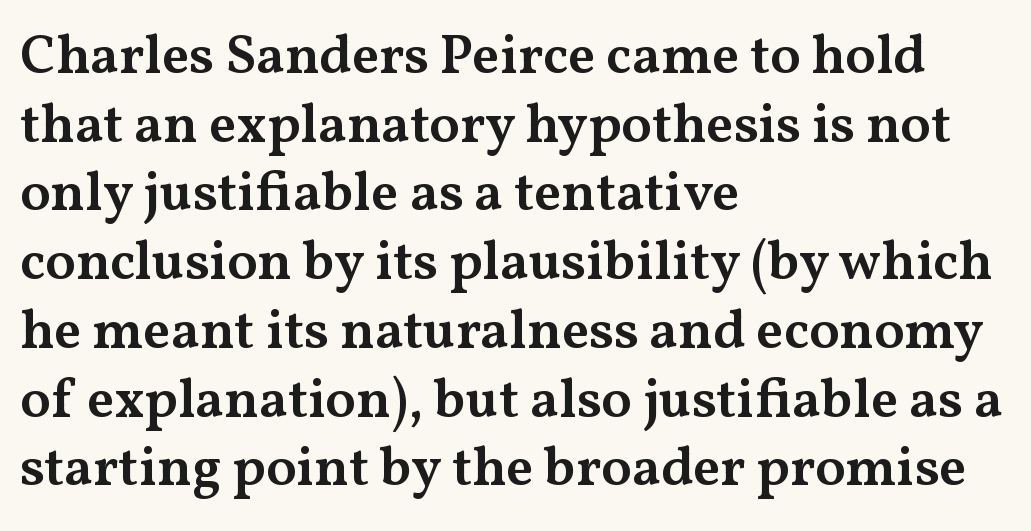
The image shows 55 px semibold, wide serif type, upright; set left-aligned, normal line spacing (1.25x), normal letter spacing, not underlined; medium stroke contrast and a medium x-height.
